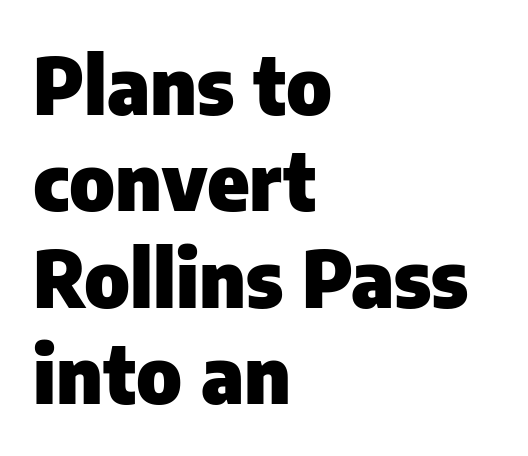
{"serif": "no", "italic": "no", "bold": "yes", "weight": "heavy", "width": "normal", "stroke_contrast": "low", "x_height": "medium", "monospaced": "no", "underline": "no", "align": "left", "line_spacing_ratio": 1.22, "letter_spacing": "normal", "letter_spacing_em": 0.0, "glyph_px": 79}
